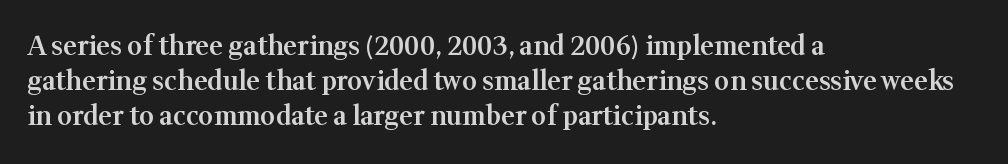
These words are printed semibold, heavier than regular yet not bold. If you measured baseline to baseline, you'd find a middling distance. Upright lettering throughout. Plain, unruled lines of type. Characters follow at the spacing the type designer built in. The lines in this sample share a left origin and differ only in where they stop.
